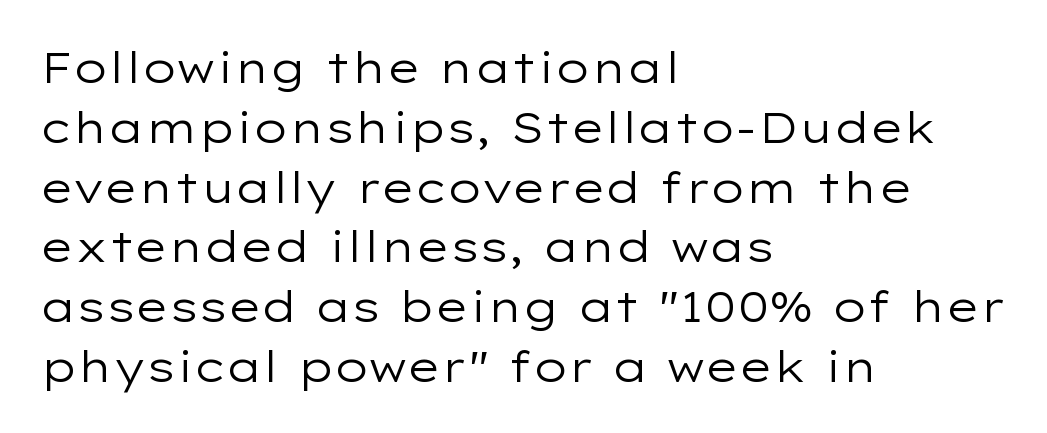
This sample keeps an unexceptional amount of space between lines. The letters stand upright; this is a roman face. This is sans-serif lettering, the kind often seen on screens and signage. Stems and bowls with no extra thickness — not bold. Characters follow at the spacing the type designer built in.
